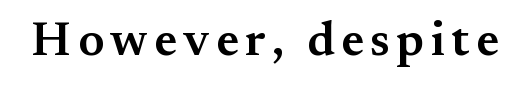
The letters carry serifs — small finishing strokes at the ends of their stems. Firm but not heavy-handed strokes: this text is semibold. Posture: vertical. The passage shown is typed in a proportional face where columns would drift. A bare baseline throughout the passage.
